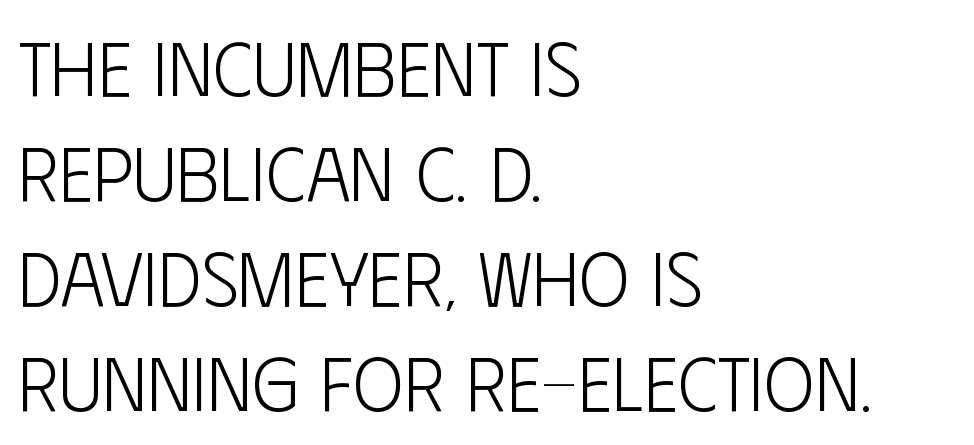
Do the letters lean? They stand straight. Heaviness? Minimal to ordinary, like unemphasized prose. I'd call this a sans setting — the letters go barefoot. In terms of leading, this rendering sits right in the middle. Note the varied advance widths — an 'i' is clearly narrower than an 'm'.
